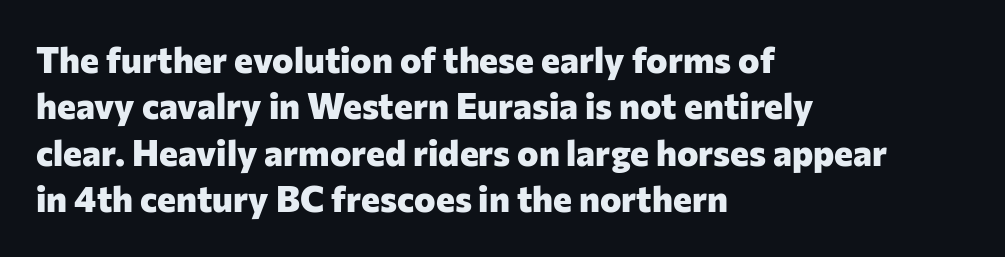
Is this a fixed-width face? No — the glyphs have proportional, varying widths. The passage shown is typeset with a sans-serif family. Descenders hang freely into open space. Normally led — the rows are evenly, conventionally spaced. Quick note: not italic, upright. Glyph-to-glyph distance matches everyday printed text.
